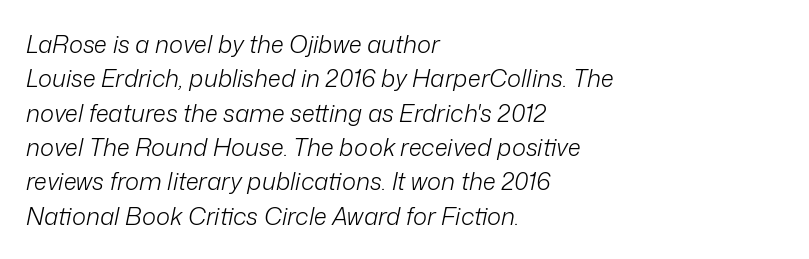
The image shows 24 px text type, italic (leaning right); set left-aligned, normal line spacing (1.43x), normal letter spacing, not underlined.
